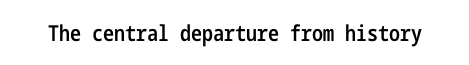
{"italic": "no", "bold": "semi", "underline": "no", "letter_spacing": "normal", "letter_spacing_em": 0.0, "glyph_px": 22}
